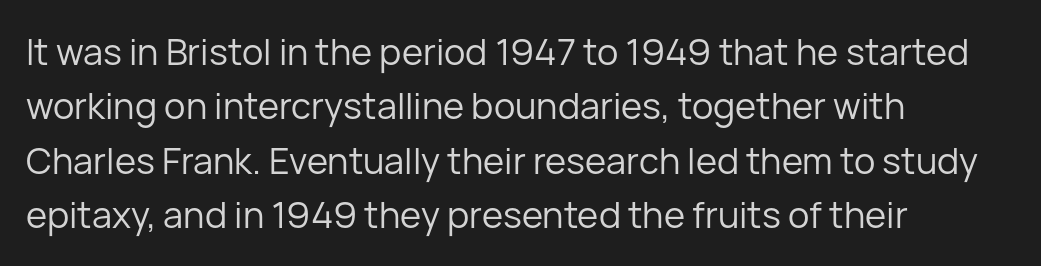
Decoration check: the copy has no underline. Quick note: interline space is typical. Spacing verdict: proportional, widths tailored to each character. Is there any slant? The stems are plumb. Stems and bowls with no extra thickness — not bold.
